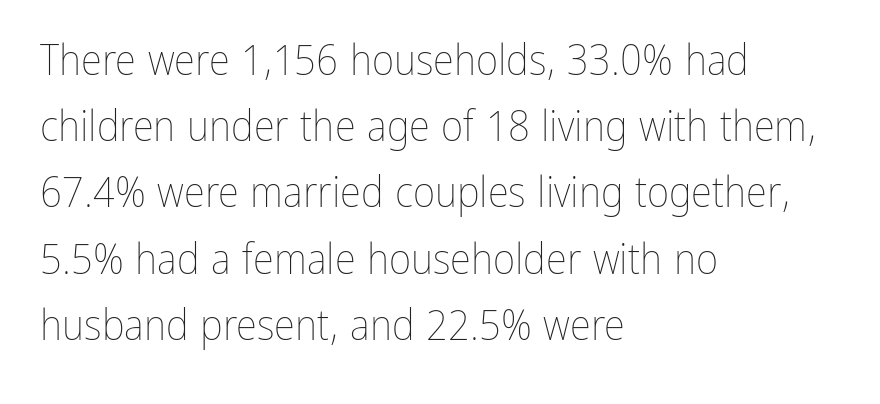
The image shows 43 px thin, condensed type, upright; set left-aligned, normal line spacing (1.54x), normal letter spacing, not underlined; low stroke contrast and a medium x-height.
